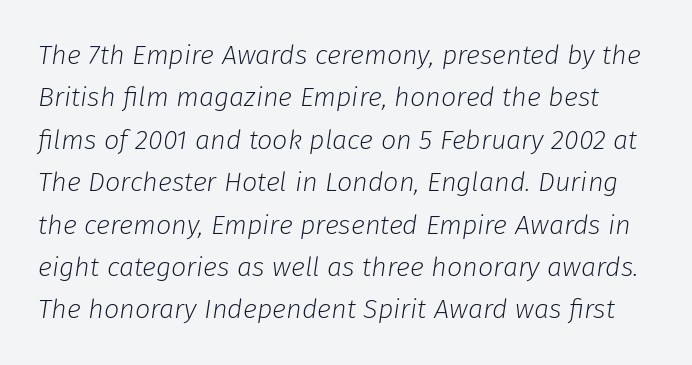
{"italic": "yes", "lean": "right", "slant_degrees": 8, "bold": "no", "underline": "no", "line_spacing": "normal", "line_spacing_ratio": 1.57, "letter_spacing": "normal", "letter_spacing_em": 0.0, "glyph_px": 27}
